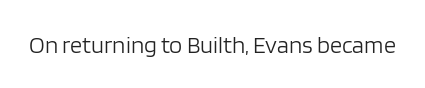
{"italic": "no", "bold": "no", "underline": "no", "letter_spacing": "normal", "letter_spacing_em": 0.0, "glyph_px": 24}
